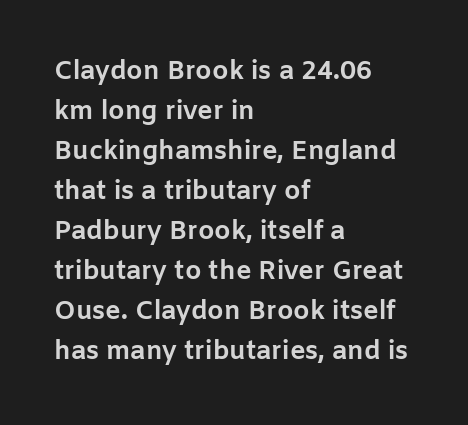
{"italic": "no", "bold": "yes", "underline": "no", "align": "left", "line_spacing": "normal", "line_spacing_ratio": 1.54, "letter_spacing": "normal", "letter_spacing_em": 0.0, "glyph_px": 26}
